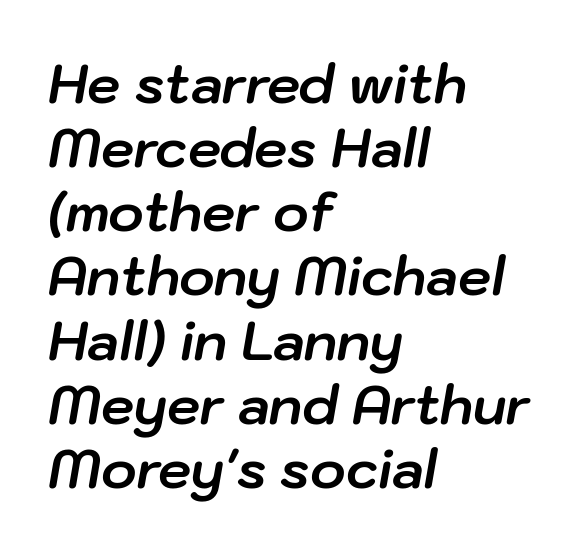
Q: Is the text bold? A: Yes.
Q: Is the text italic (slanted)? A: Yes, it leans right by about 10 degrees.
Q: Is the text underlined? A: No.
Q: How is the paragraph aligned? A: Left-aligned.
Q: Is the spacing between letters normal or unusually wide? A: Normal.
Q: Width (condensed, normal, or wide)? A: Normal.
Q: Stroke contrast? A: Low.
Q: x-height? A: Medium.
Q: Monospaced? A: No.
